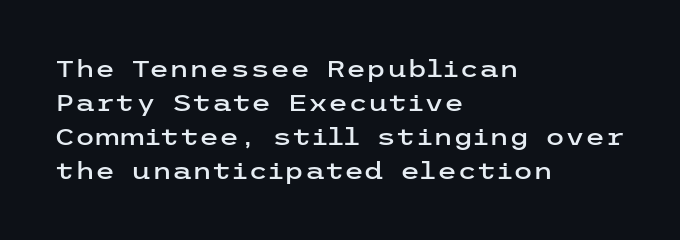
{"italic": "no", "underline": "no", "align": "left", "line_spacing": "normal", "line_spacing_ratio": 1.48, "letter_spacing": "normal", "letter_spacing_em": 0.0, "glyph_px": 23}
